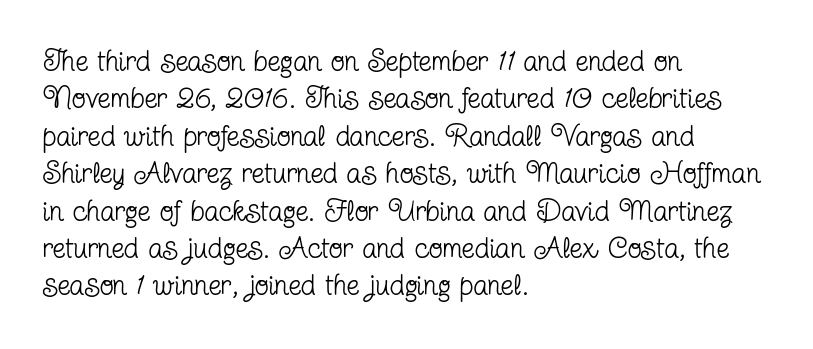
{"serif": "yes", "italic": "no", "bold": "no", "weight": "regular", "width": "condensed", "stroke_contrast": "low", "x_height": "medium", "monospaced": "no", "underline": "no", "align": "left", "line_spacing": "normal", "line_spacing_ratio": 1.29, "letter_spacing": "normal", "letter_spacing_em": 0.0, "glyph_px": 29}
